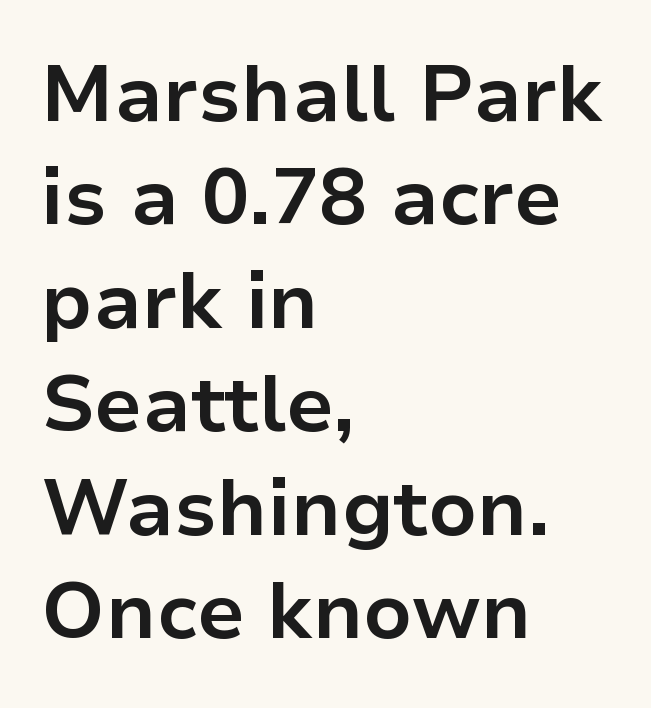
Posture: vertical. The rendering keeps characters at their native spacing. Descenders are the only things crossing below the line. Stroke terminals: plain, sans-serif. The typesetting leans heavy: a genuine bold. Students, observe: this is what conventionally led text looks like.
